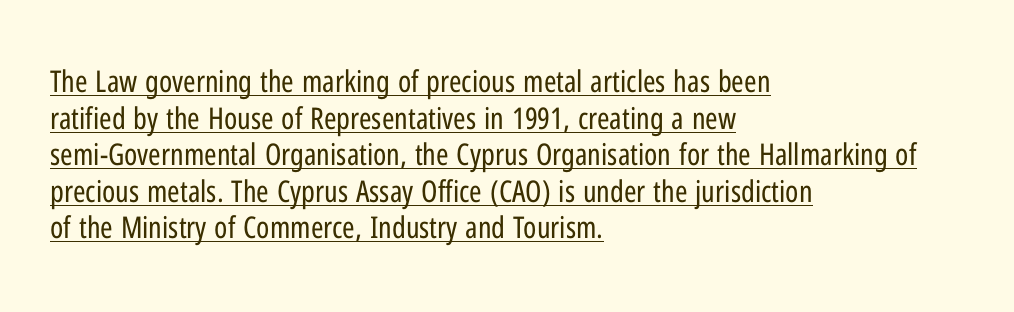
{"serif": "no", "italic": "no", "bold": "no", "weight": "regular", "width": "condensed", "stroke_contrast": "low", "x_height": "medium", "monospaced": "no", "underline": "yes", "align": "left", "line_spacing_ratio": 1.22, "letter_spacing": "normal", "letter_spacing_em": 0.0, "glyph_px": 30}
